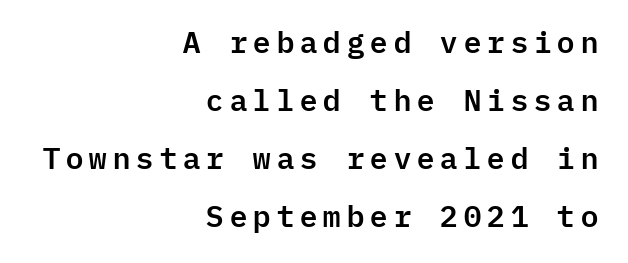
Q: Is the text italic (slanted)? A: No, it is upright.
Q: Is the typeface a serif or a sans-serif typeface? A: Sans-serif.
Q: Is the text underlined? A: No.
Q: How is the paragraph aligned? A: Right-aligned.
Q: Is the spacing between lines tight, normal or loose? A: Loose.
Q: Width (condensed, normal, or wide)? A: Normal.
Q: Stroke contrast? A: Low.
Q: x-height? A: Medium.
Q: Monospaced? A: Yes.
